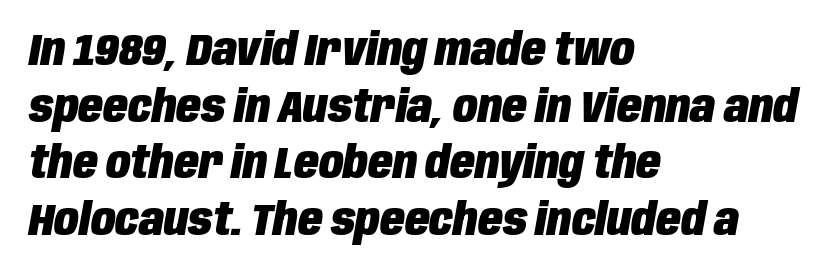
Q: Is the text bold? A: Yes.
Q: Is the text italic (slanted)? A: Yes, it leans right by about 10 degrees.
Q: Is the text underlined? A: No.
Q: How is the paragraph aligned? A: Left-aligned.
Q: Is the spacing between letters normal or unusually wide? A: Normal.
Q: Is the spacing between lines tight, normal or loose? A: Normal.
Q: Width (condensed, normal, or wide)? A: Condensed.
Q: Stroke contrast? A: Low.
Q: x-height? A: Large.
Q: Monospaced? A: No.
